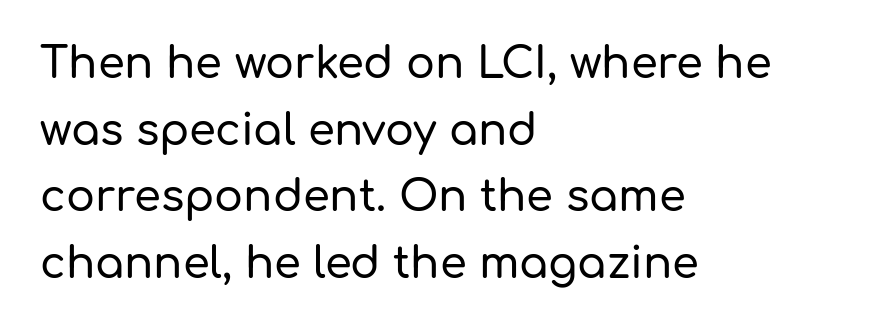
{"serif": "no", "italic": "no", "width": "normal", "stroke_contrast": "low", "x_height": "medium", "monospaced": "no", "underline": "no", "align": "left", "line_spacing": "normal", "line_spacing_ratio": 1.55, "letter_spacing": "normal", "letter_spacing_em": 0.0, "glyph_px": 43}
